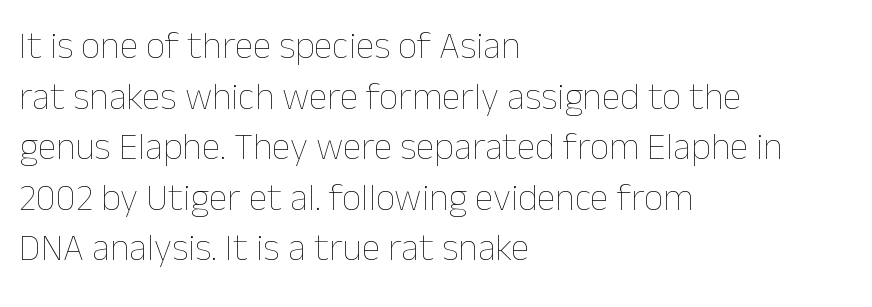
The image shows 38 px thin type, upright; set left-aligned, normal line spacing (1.33x), normal letter spacing, not underlined; low stroke contrast and a medium x-height.
